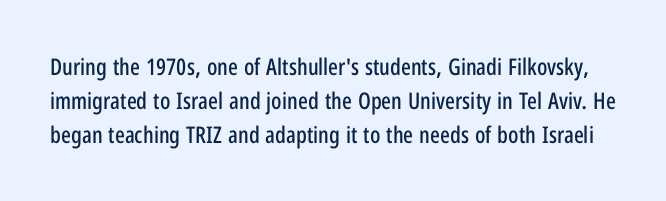
Q: Is the text italic (slanted)? A: No, it is upright.
Q: Is the text underlined? A: No.
Q: Is the spacing between letters normal or unusually wide? A: Normal.
Q: Is the spacing between lines tight, normal or loose? A: Normal.
